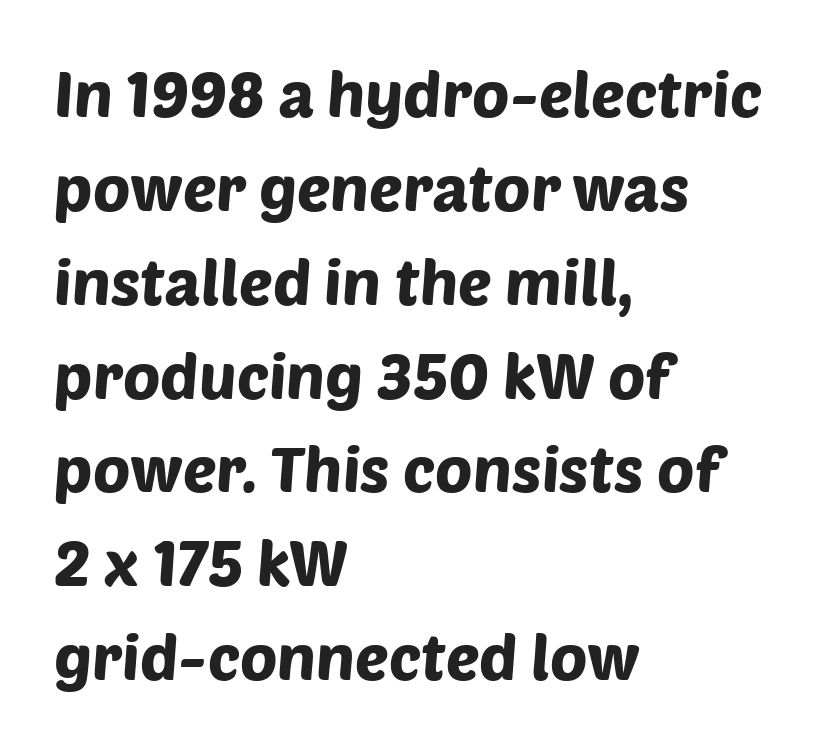
Each letter keeps its own natural width here, so spacing adapts to shape. The passage shown stacks its lines at a standard gap. Caption: multi-line text, flush left, ragged right. The space beneath each line is pristine and unruled. This is sans-serif lettering, the kind often seen on screens and signage.
